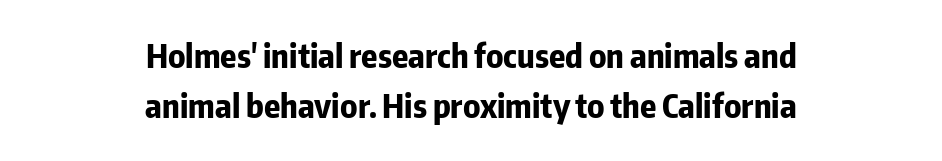
{"serif": "no", "italic": "no", "bold": "yes", "weight": "bold", "width": "condensed", "stroke_contrast": "low", "x_height": "medium", "monospaced": "no", "underline": "no", "align": "center", "line_spacing": "normal", "line_spacing_ratio": 1.53, "letter_spacing": "normal", "letter_spacing_em": 0.0, "glyph_px": 33}
